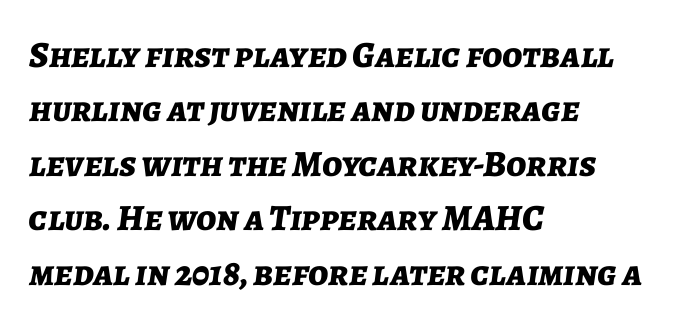
These lines stack with their left ends in a neat column. Clear beneath every line of the passage. This sample keeps an unexceptional amount of space between lines. Emphasis by weight is at full strength: bold.
